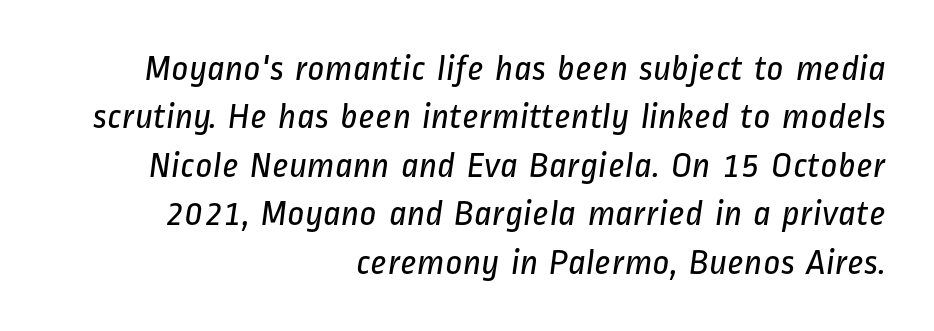
The image shows 37 px regular-weight, condensed sans-serif type; set right-aligned, normal line spacing (1.31x), normal letter spacing, not underlined; low stroke contrast and a medium x-height.
